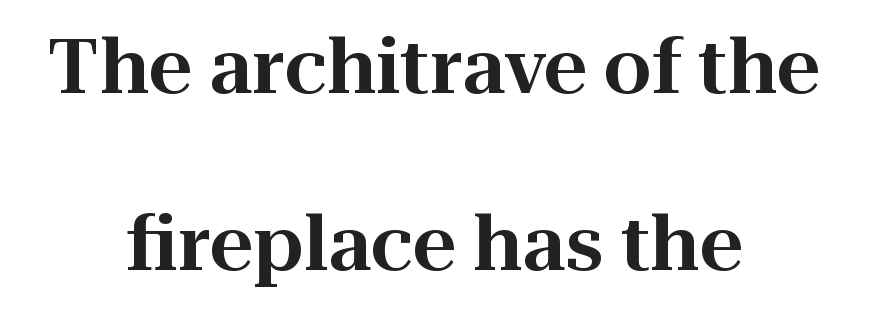
The image shows 76 px serif type, upright; set centered, loose line spacing (2.33x), normal letter spacing, not underlined; high stroke contrast and a medium x-height.
